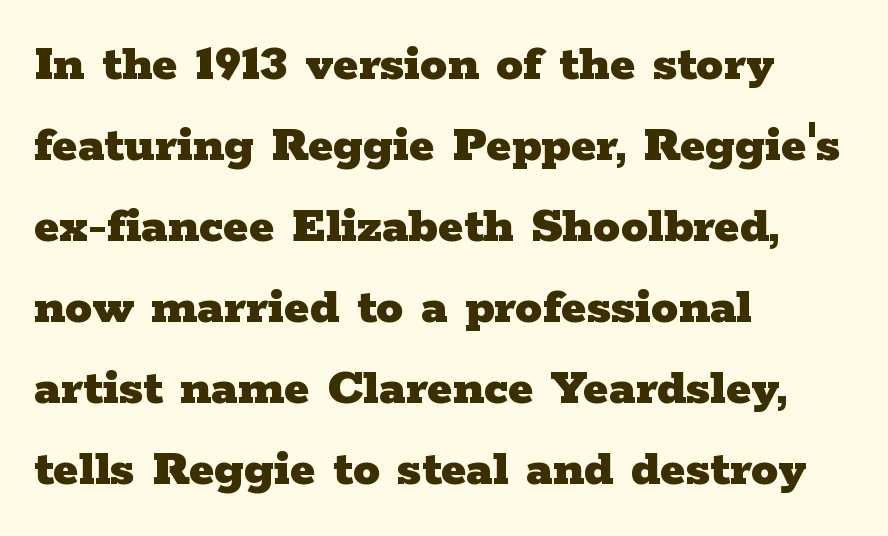
The image shows 54 px heavy, wide serif type, upright; set left-aligned, normal line spacing (1.5x), normal letter spacing, not underlined; low stroke contrast and a medium x-height.
